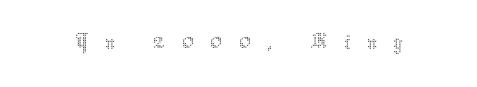
{"italic": "no", "bold": "no", "weight": "thin", "width": "normal", "stroke_contrast": "medium", "x_height": "medium", "monospaced": "no", "underline": "no", "letter_spacing": "wide", "letter_spacing_em": 0.33, "glyph_px": 49}
